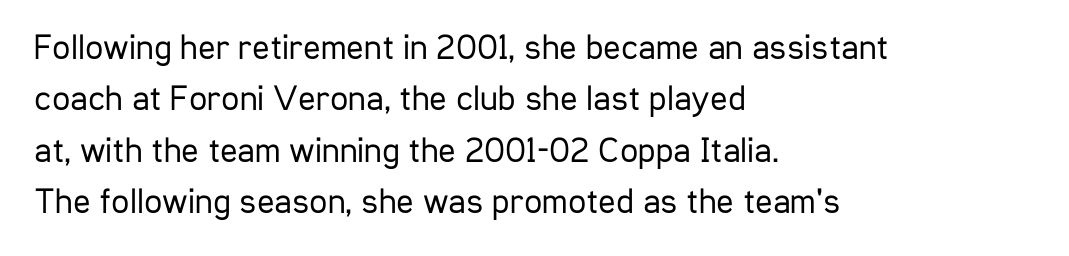
The image shows 36 px regular-weight, condensed sans-serif type, upright; set left-aligned, normal line spacing (1.43x), normal letter spacing, not underlined; low stroke contrast and a medium x-height.
